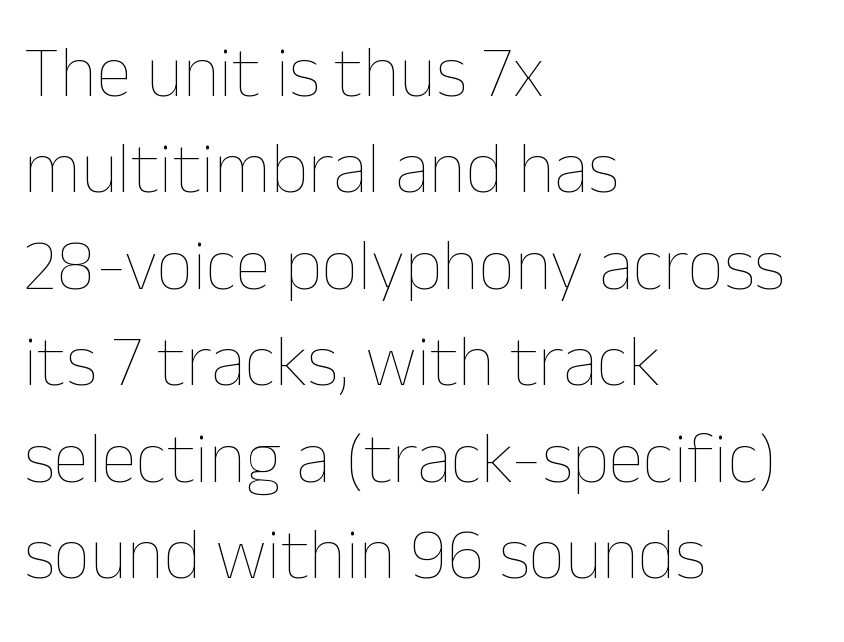
{"italic": "no", "bold": "no", "weight": "thin", "width": "normal", "stroke_contrast": "low", "x_height": "medium", "monospaced": "no", "underline": "no", "align": "left", "line_spacing": "normal", "line_spacing_ratio": 1.34, "letter_spacing": "normal", "letter_spacing_em": 0.0, "glyph_px": 72}
